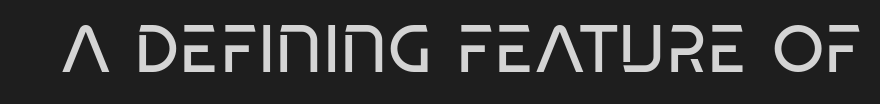
Vertical stems look standard width or narrower in stroke. Check where the strokes stop: nothing finishes them off — pure sans. Anything drawn beneath the words? Only blank space. Is the letter spacing exaggerated? No — it looks like the ordinary default. Here the designer chose a conventional face with non-uniform glyph widths.
